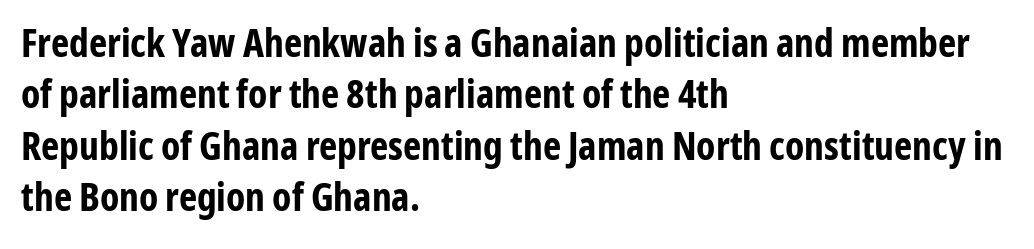
{"serif": "no", "italic": "no", "bold": "yes", "weight": "bold", "width": "condensed", "stroke_contrast": "low", "x_height": "medium", "monospaced": "no", "underline": "no", "align": "left", "line_spacing": "normal", "line_spacing_ratio": 1.32, "letter_spacing": "normal", "letter_spacing_em": 0.0, "glyph_px": 39}
